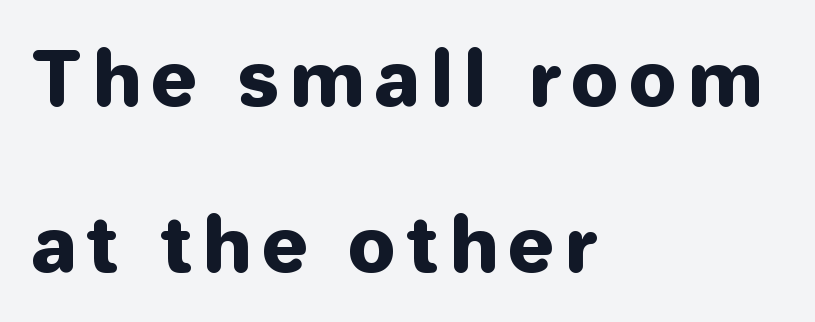
Q: Is the text italic (slanted)? A: No, it is upright.
Q: Is the typeface a serif or a sans-serif typeface? A: Sans-serif.
Q: Is the text underlined? A: No.
Q: How is the paragraph aligned? A: Left-aligned.
Q: Is the spacing between lines tight, normal or loose? A: Loose.
Q: Width (condensed, normal, or wide)? A: Normal.
Q: Stroke contrast? A: Low.
Q: x-height? A: Medium.
Q: Monospaced? A: No.
